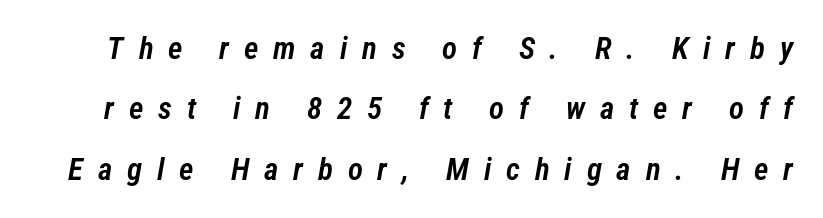
An italicized treatment has been applied to the whole sample. Students, observe: this is what heavily led, spacious text looks like. The glyphs have the mass of a demibold cut, below bold. Each letter keeps its own natural width here, so spacing adapts to shape. Clear beneath every line of the passage. Characters follow at a spacing far wider than the type designer built in.
